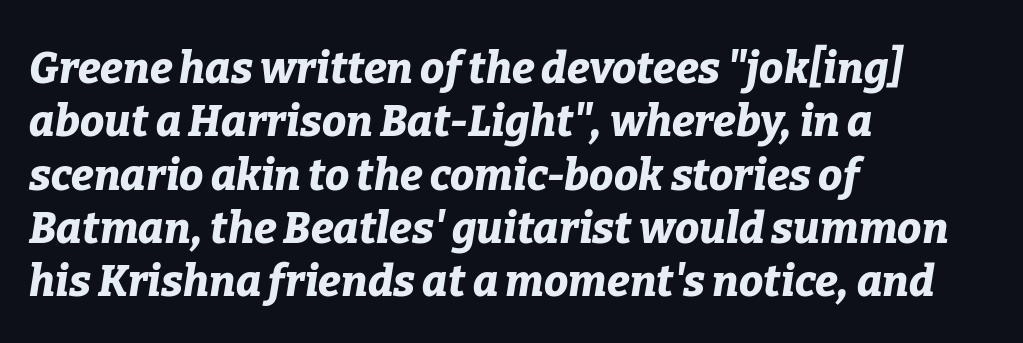
A clean baseline with only descenders dipping below it. These lines stack with their left ends in a neat column. Each letter keeps its own natural width here, so spacing adapts to shape. These words are printed bold, with thick strokes throughout. The passage shown has conventional tracking throughout.
